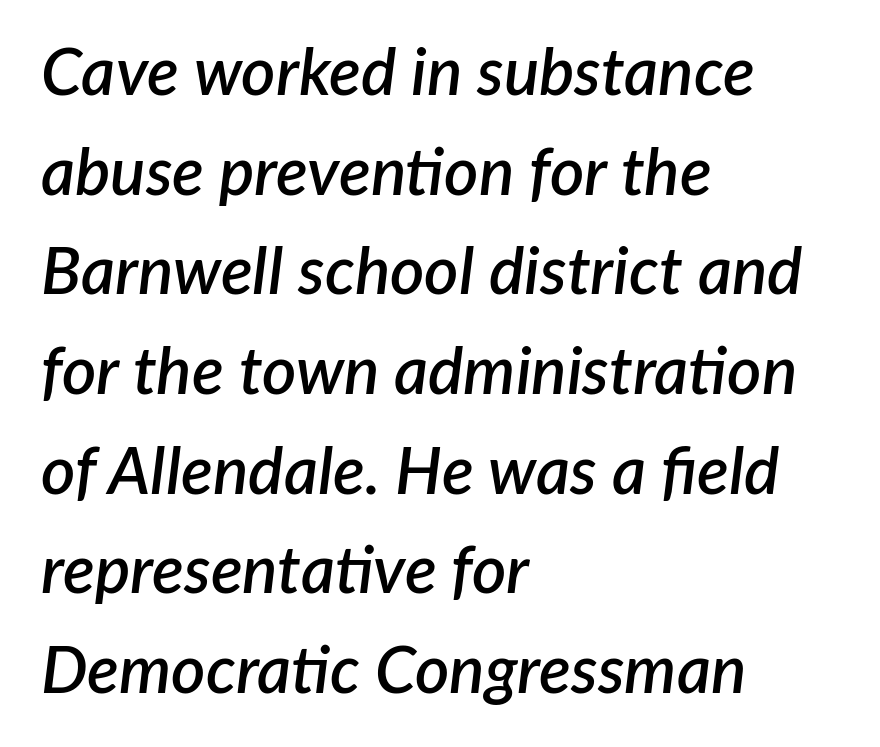
Q: Is the text bold? A: Semi-bold.
Q: Is the text italic (slanted)? A: Yes, it leans right by about 7 degrees.
Q: Is the text underlined? A: No.
Q: How is the paragraph aligned? A: Left-aligned.
Q: Is the spacing between letters normal or unusually wide? A: Normal.
Q: Is the spacing between lines tight, normal or loose? A: Normal.
Q: Width (condensed, normal, or wide)? A: Normal.
Q: Stroke contrast? A: Low.
Q: x-height? A: Medium.
Q: Monospaced? A: No.
